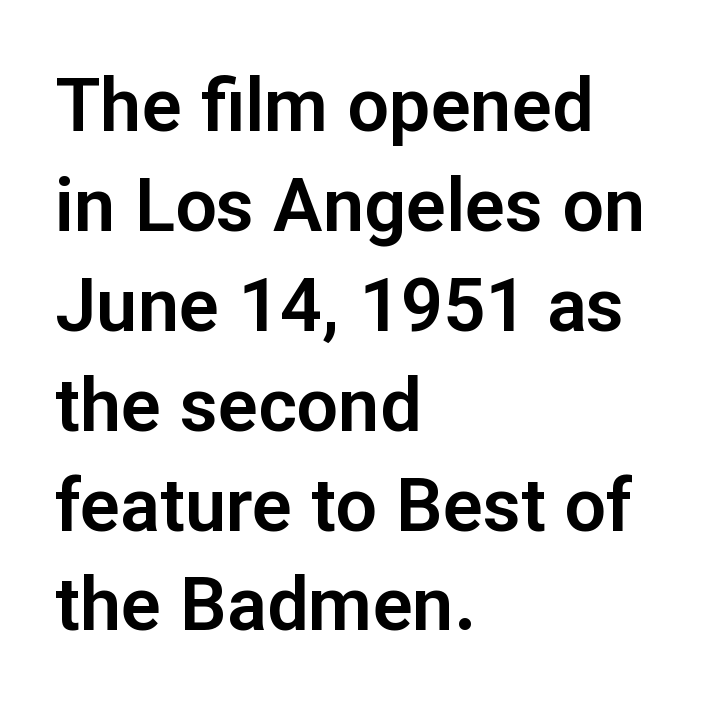
Spacing between characters is what you'd get straight out of the box. The characters display no serif detailing; their extremities are plain. The passage shown is typed in a proportional face where columns would drift. A clean baseline with only descenders dipping below it. You can tell it's not italic because the verticals are truly vertical.
